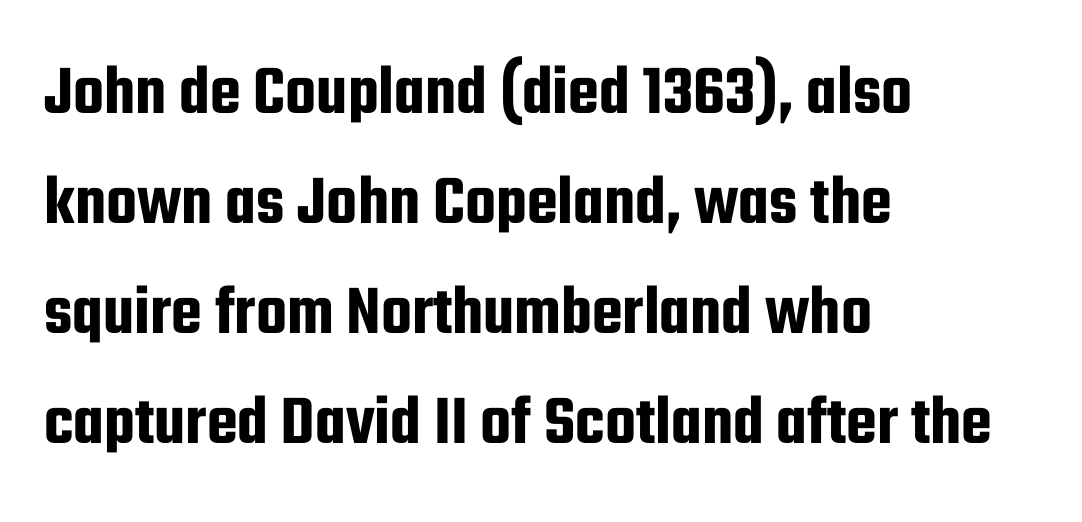
Type without underlining. The setting favours the left margin, as ordinary paragraphs usually do. What stands out about the letter spacing? Nothing — it is the standard amount. Each letter keeps its own natural width here, so spacing adapts to shape. Evenly set lines give the paragraph a standard silhouette. Designer's note — italics off, roman on.
